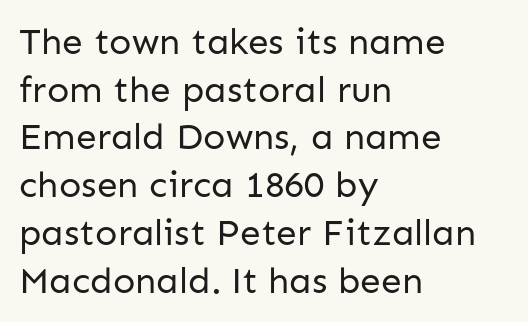
The image shows 37 px regular-weight sans-serif type, upright; set left-aligned, normal line spacing (1.29x), normal letter spacing, not underlined; low stroke contrast and a medium x-height.
